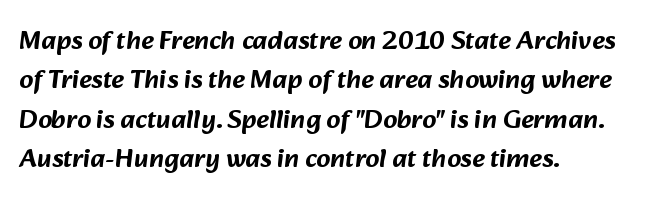
{"underline": "no", "align": "left", "line_spacing": "normal", "line_spacing_ratio": 1.46, "letter_spacing": "normal", "letter_spacing_em": 0.0, "glyph_px": 27}
